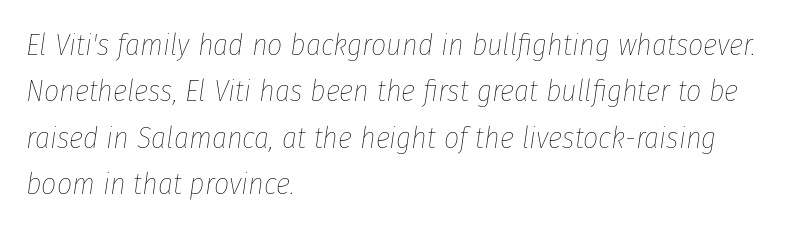
This is oblique type, the kind used for emphasis or titles. Does extra space separate the letters? No, they use regular spacing. In terms of leading, this rendering sits right in the middle. Unbolded letterforms with no extra heft. Check under the words: just untouched page.
